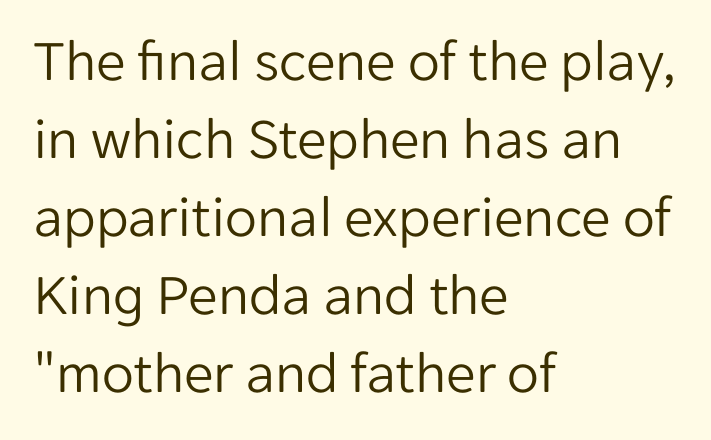
Q: Is the text bold? A: No.
Q: Is the text italic (slanted)? A: No, it is upright.
Q: Is the typeface a serif or a sans-serif typeface? A: Sans-serif.
Q: Is the text underlined? A: No.
Q: How is the paragraph aligned? A: Left-aligned.
Q: Is the spacing between letters normal or unusually wide? A: Normal.
Q: Is the spacing between lines tight, normal or loose? A: Normal.
Q: Width (condensed, normal, or wide)? A: Normal.
Q: Stroke contrast? A: Low.
Q: x-height? A: Medium.
Q: Monospaced? A: No.
